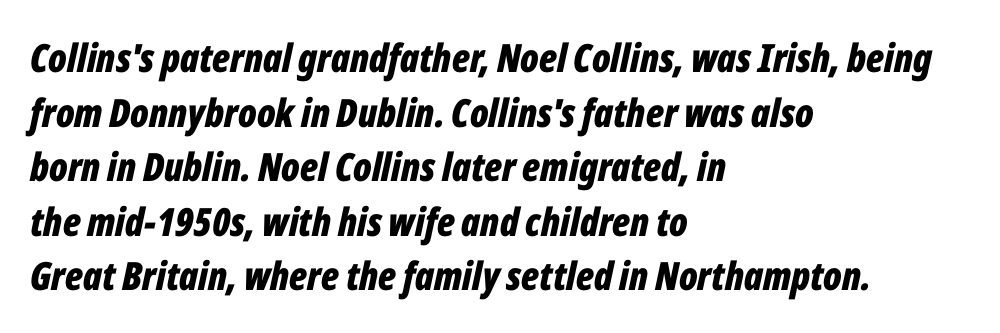
Words float on clear page, feet unadorned. Casual observation: everything's shoved over to the left. Proportional: the letters do not fall into vertical columns. There's an unmistakable incline to the writing here. A normal amount of white space separates one row of letters from the next.
